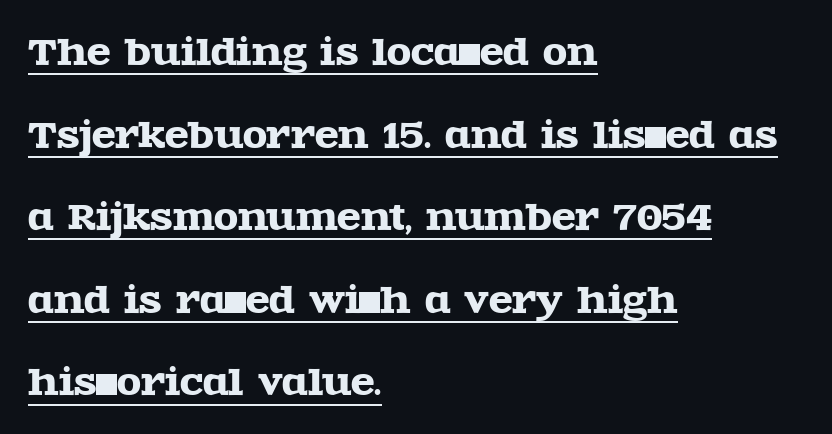
Q: Is the text italic (slanted)? A: No, it is upright.
Q: Is the typeface a serif or a sans-serif typeface? A: Serif.
Q: Is the text underlined? A: Yes.
Q: How is the paragraph aligned? A: Left-aligned.
Q: Is the spacing between letters normal or unusually wide? A: Normal.
Q: Is the spacing between lines tight, normal or loose? A: Loose.
Q: Width (condensed, normal, or wide)? A: Wide.
Q: x-height? A: Large.
Q: Monospaced? A: No.
